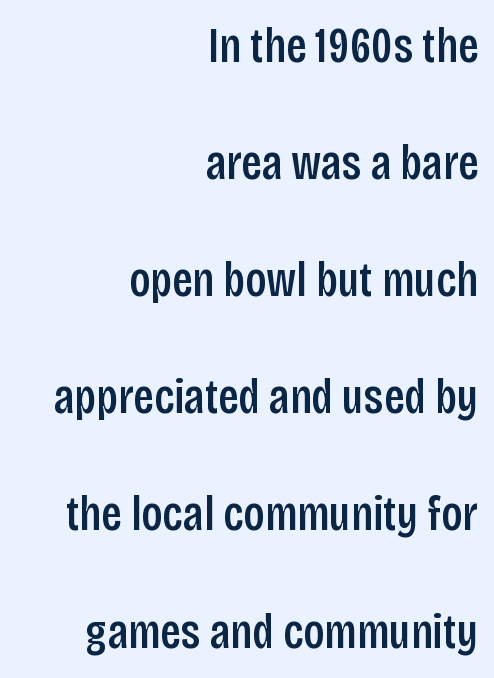
The image shows 49 px condensed sans-serif type, upright; set right-aligned, loose line spacing (2.39x), normal letter spacing, not underlined; low stroke contrast and a large x-height.
